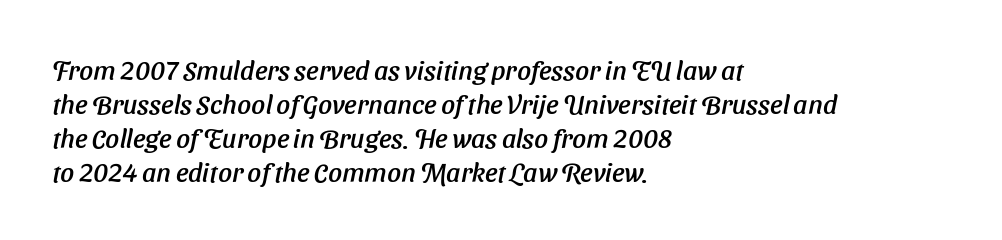
Nobody drew a line under any word here. These lines are set flush left with a ragged right edge. The face used here is rendered with its standard letterfit. Is there much room between lines? A standard amount, neither cramped nor airy.
